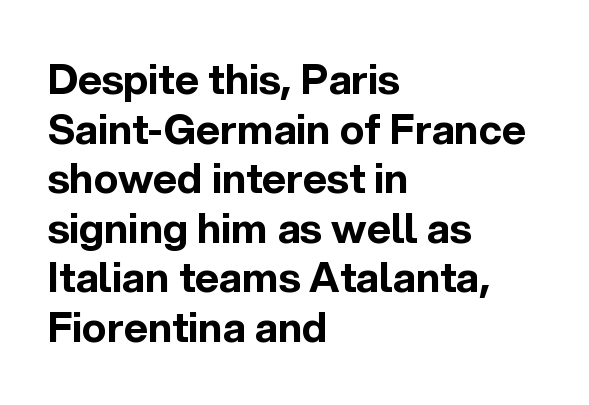
You'd pick this weight for a headline — it's a proper bold. Rendered with straight, roman letterforms. This sample has the flowing, uneven cadence of proportional lettering. Nobody drew a line under any word here. Letter spacing: default. The type family on display is of the sans-serif kind.
